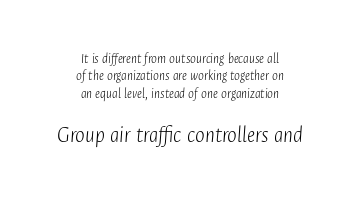
{"italic": "yes", "lean": "right", "slant_degrees": 4, "bold": "no", "underline": "no", "align": "center", "line_spacing": "normal", "line_spacing_ratio": 1.25, "letter_spacing": "normal", "letter_spacing_em": 0.0, "larger_block": "second", "size_ratio": 1.64, "glyph_px": 23}
